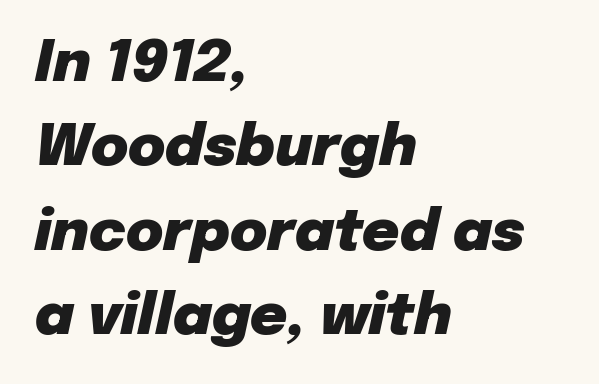
Q: Is the text bold? A: Yes.
Q: Is the text italic (slanted)? A: Yes, it leans right by about 12 degrees.
Q: Is the text underlined? A: No.
Q: How is the paragraph aligned? A: Left-aligned.
Q: Is the spacing between letters normal or unusually wide? A: Normal.
Q: Is the spacing between lines tight, normal or loose? A: Normal.
Q: Width (condensed, normal, or wide)? A: Normal.
Q: Stroke contrast? A: Low.
Q: x-height? A: Medium.
Q: Monospaced? A: No.
